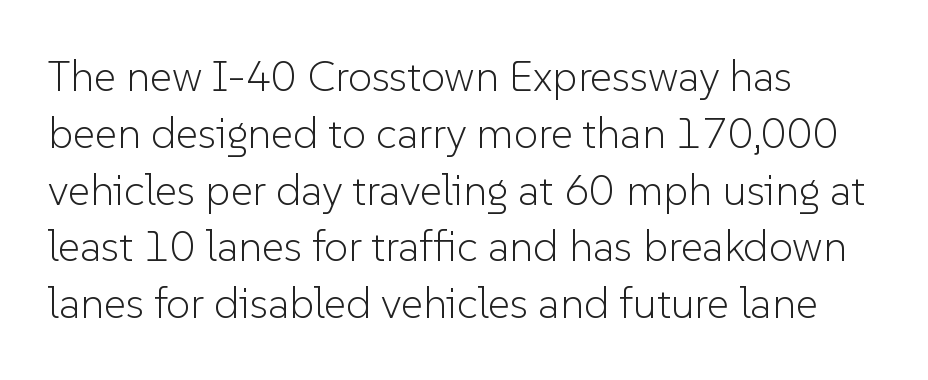
{"serif": "no", "italic": "no", "bold": "no", "weight": "light", "width": "normal", "stroke_contrast": "low", "x_height": "medium", "monospaced": "no", "underline": "no", "align": "left", "line_spacing": "normal", "line_spacing_ratio": 1.32, "letter_spacing": "normal", "letter_spacing_em": 0.0, "glyph_px": 43}
